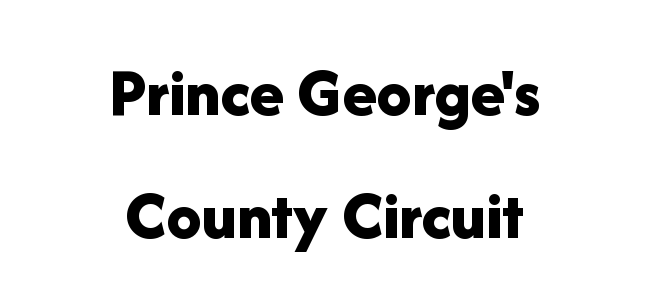
The image shows 70 px bold sans-serif type, upright; set centered, line spacing 1.76x, normal letter spacing, not underlined; low stroke contrast and a medium x-height.
